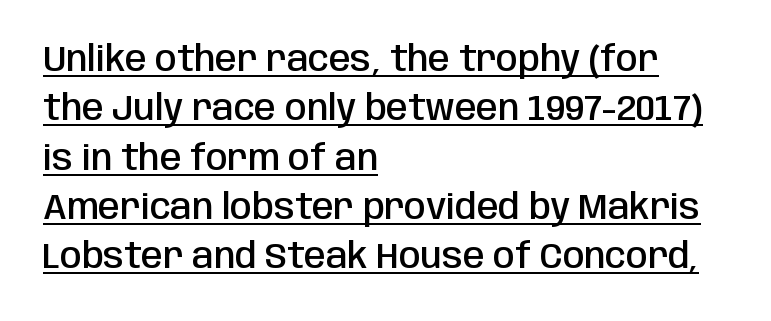
{"serif": "no", "italic": "no", "bold": "semi", "weight": "semibold", "width": "condensed", "stroke_contrast": "low", "x_height": "large", "monospaced": "no", "underline": "yes", "align": "left", "line_spacing": "normal", "line_spacing_ratio": 1.41, "letter_spacing": "normal", "letter_spacing_em": 0.0, "glyph_px": 35}
